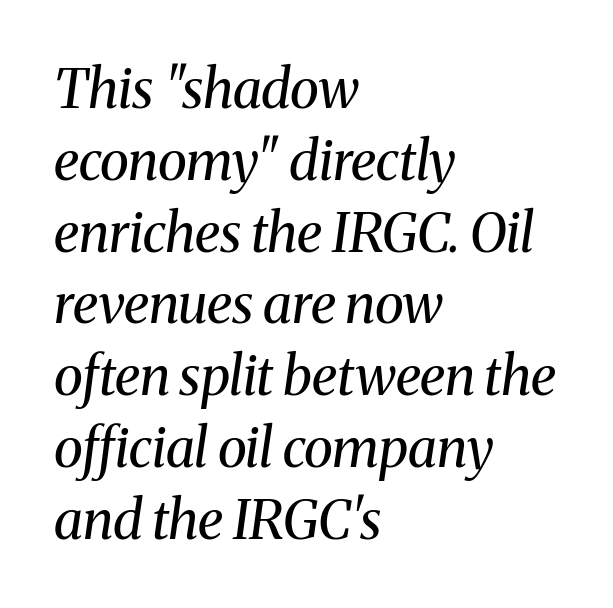
The image shows 54 px regular-weight serif type, italic (leaning right); set left-aligned, normal line spacing (1.33x), normal letter spacing, not underlined; medium stroke contrast and a medium x-height.
